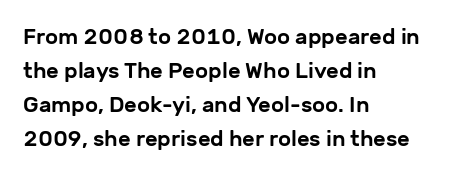
{"italic": "no", "underline": "no", "align": "left", "line_spacing": "normal", "line_spacing_ratio": 1.55, "letter_spacing": "normal", "letter_spacing_em": 0.0, "glyph_px": 22}
